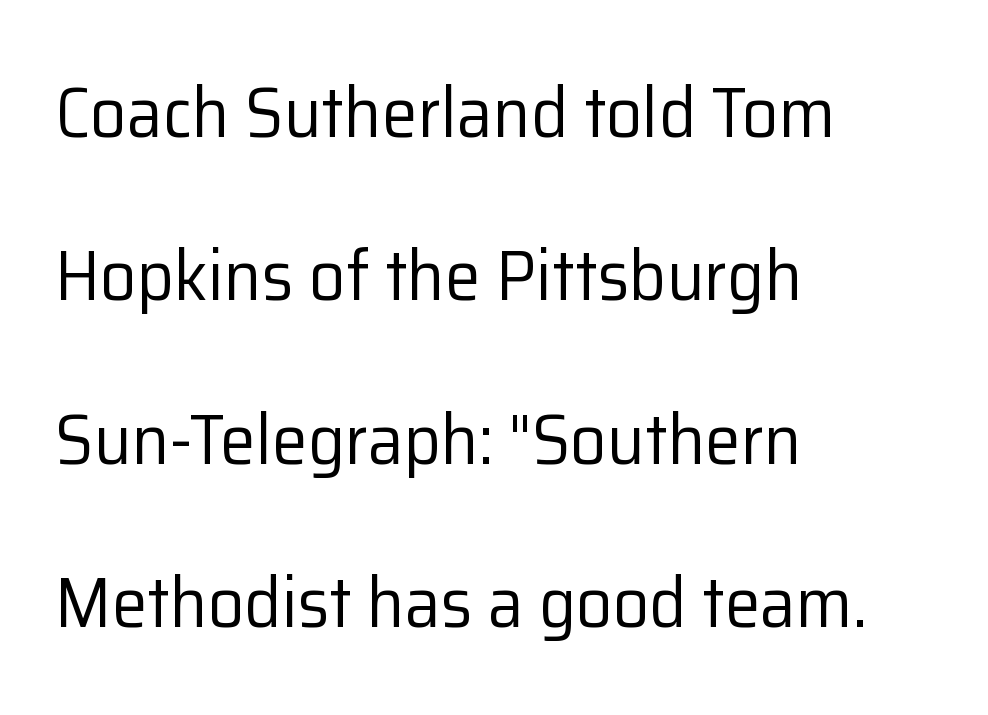
The image shows 72 px regular-weight sans-serif type, upright; set left-aligned, loose line spacing (2.27x), normal letter spacing, not underlined; low stroke contrast and a medium x-height.
